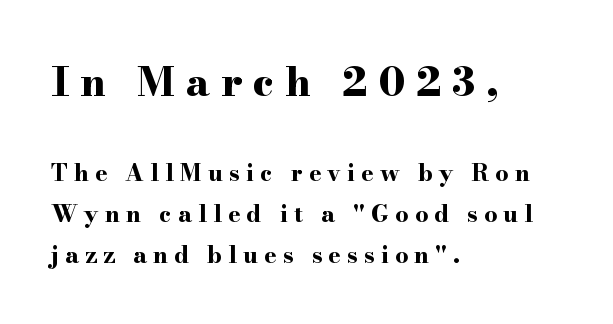
Q: Is the text bold? A: Yes.
Q: Is the text italic (slanted)? A: No, it is upright.
Q: Is the typeface a serif or a sans-serif typeface? A: Serif.
Q: Is the text underlined? A: No.
Q: How is the paragraph aligned? A: Left-aligned.
Q: Is the spacing between letters normal or unusually wide? A: Unusually wide.
Q: Which block of text is set in a larger size, the first (top) or the second (bottom)? A: The first (top) one.
Q: Width (condensed, normal, or wide)? A: Wide.
Q: Stroke contrast? A: High.
Q: x-height? A: Small.
Q: Monospaced? A: No.
